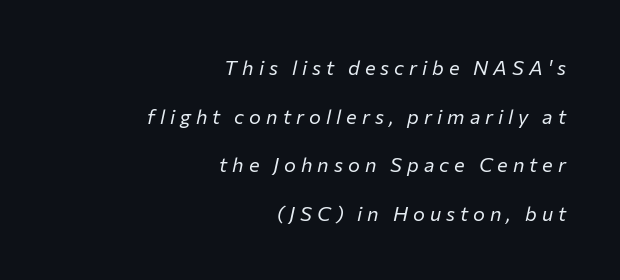
The image shows 20 px text type, italic (leaning right); set right-aligned, loose line spacing (2.43x), unusually wide letter spacing (+0.25 em), not underlined.
